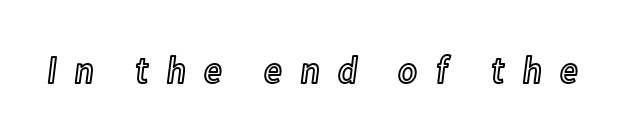
{"width": "condensed", "x_height": "medium", "monospaced": "no", "underline": "no", "letter_spacing": "wide", "letter_spacing_em": 0.43, "glyph_px": 39}
